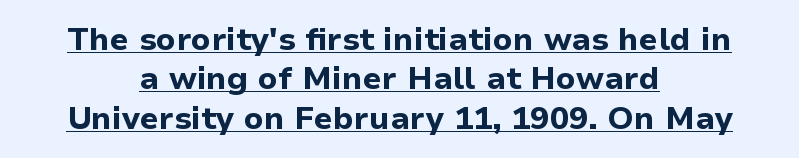
Teacher's note: observe the equal gaps on both sides — that is centered alignment. Looks like regular typesetting: each glyph gets only the width it needs. Font category for this specimen: sans-serif. Has an underline been added? It has. Students, note that the glyphs here touch the page at normal intervals. You can tell it's not italic because the verticals are truly vertical.
